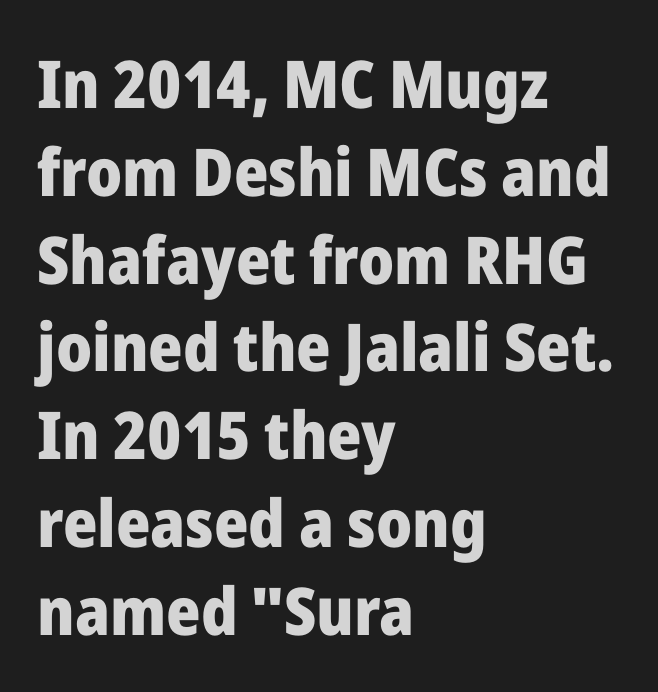
{"serif": "no", "italic": "no", "bold": "yes", "weight": "heavy", "width": "normal", "stroke_contrast": "low", "x_height": "medium", "monospaced": "no", "underline": "no", "align": "left", "line_spacing": "normal", "line_spacing_ratio": 1.33, "letter_spacing": "normal", "letter_spacing_em": 0.0, "glyph_px": 66}
